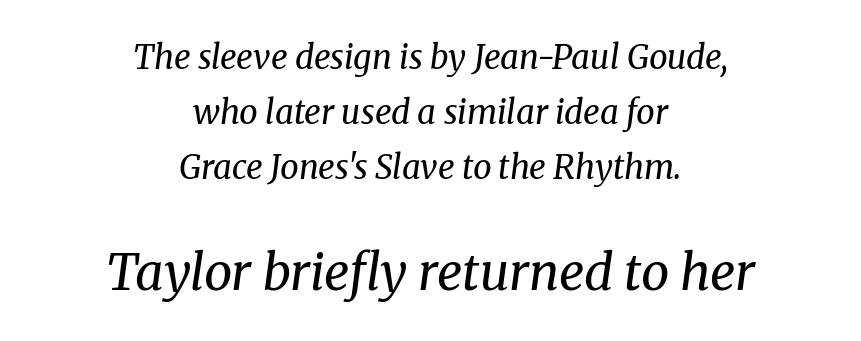
The image shows 50 px regular-weight serif type, italic (leaning right); set centered, normal line spacing (1.66x), normal letter spacing, not underlined; the second (bottom) block is 1.52x larger; medium stroke contrast and a medium x-height.
